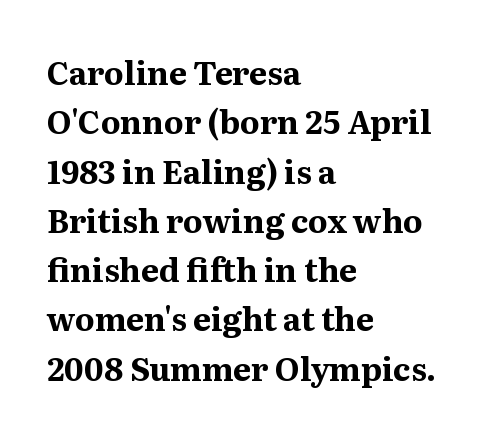
Q: Is the text bold? A: Yes.
Q: Is the text italic (slanted)? A: No, it is upright.
Q: Is the typeface a serif or a sans-serif typeface? A: Serif.
Q: Is the text underlined? A: No.
Q: How is the paragraph aligned? A: Left-aligned.
Q: Is the spacing between letters normal or unusually wide? A: Normal.
Q: Is the spacing between lines tight, normal or loose? A: Normal.
Q: Width (condensed, normal, or wide)? A: Normal.
Q: Stroke contrast? A: Medium.
Q: x-height? A: Medium.
Q: Monospaced? A: No.
